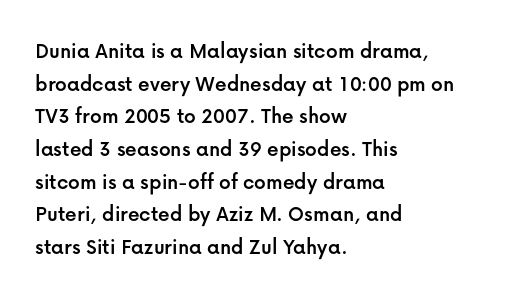
Q: Is the text italic (slanted)? A: No, it is upright.
Q: Is the text underlined? A: No.
Q: How is the paragraph aligned? A: Left-aligned.
Q: Is the spacing between letters normal or unusually wide? A: Normal.
Q: Is the spacing between lines tight, normal or loose? A: Normal.
